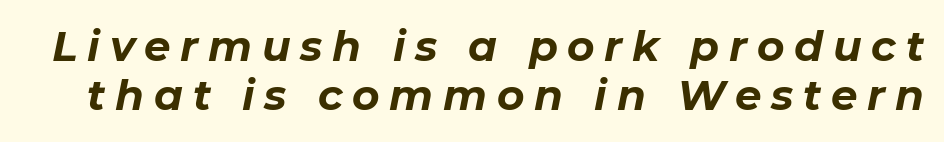
Lines of text with bare space underneath. This sample has the flowing, uneven cadence of proportional lettering. Stroke thickness is high; the sample reads as a true bold. Words appear elongated and porous because spacing is wide. The rendering applies a slant to the glyphs.
